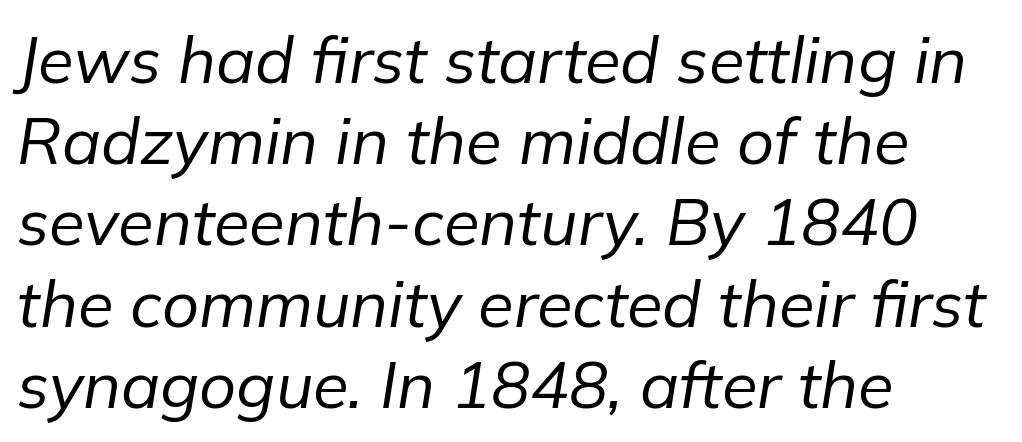
The vertical gap from one line to the next is medium. The rag falls on the right side of this text block. Each stroke keeps to a modest, everyday thickness or less. A typesetter would call this zero additional tracking. The lettering tilts uniformly, giving the passage an italic look.
